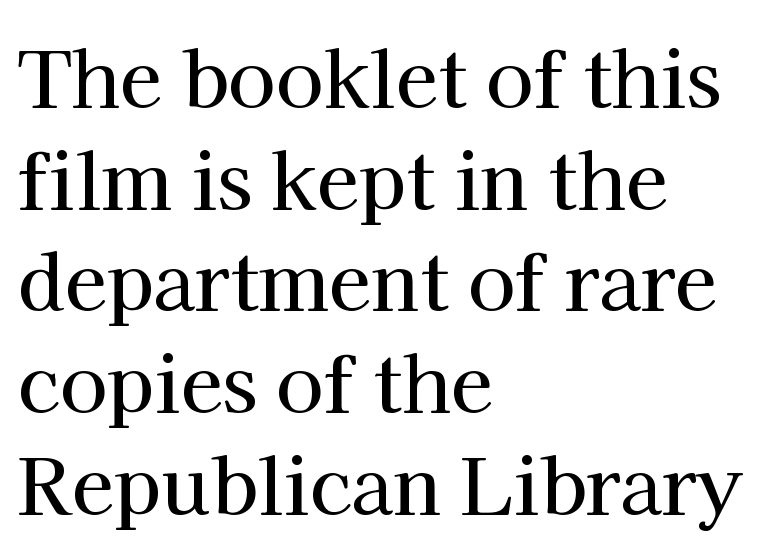
Teacher's note: observe the even left margin — that is flush-left alignment. The glyphs are unaccompanied by any horizontal stroke below them. Evenly set lines give the paragraph a standard silhouette. Italic? Not at all — the glyphs are vertical. This sample uses a serif face. These lines are rendered in a variable-pitch font.
